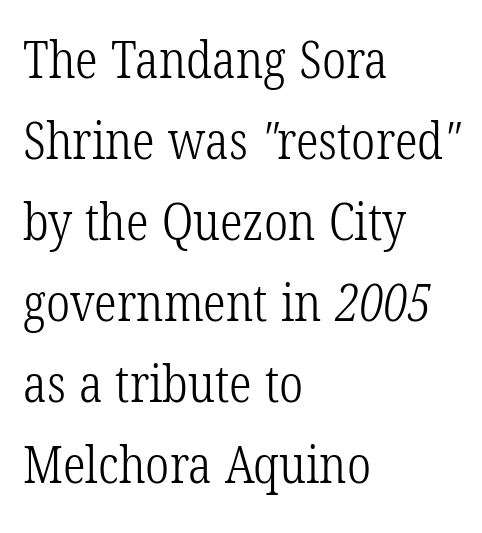
The image shows 51 px light, condensed serif type; set left-aligned, normal line spacing (1.59x), normal letter spacing, not underlined; low stroke contrast and a medium x-height.
